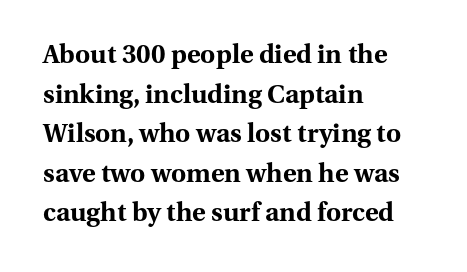
Line spacing here is normal. Words float on clear page, feet unadorned. Each glyph is drawn with heavy, bold strokes. There is no visible air inserted between adjacent glyphs. These lines are set flush left with a ragged right edge. This is roman type, the default non-slanted kind.
